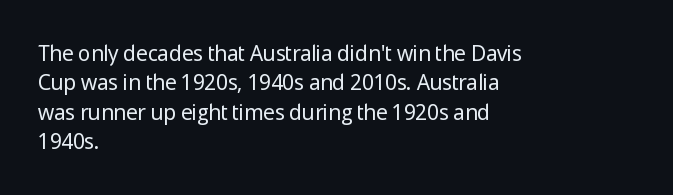
The image shows 21 px text type, upright; set left-aligned, normal line spacing (1.4x), normal letter spacing, not underlined.
